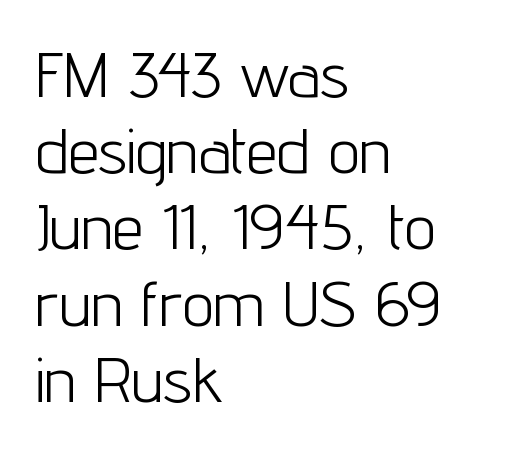
The gap between lines stays unmarked. Tracking value appears to be zero — textbook default spacing. The characters are drawn with everyday or finer stroke widths. Typographically, this falls in the sans-serif category. The specimen reads as upright at a glance. A typesetter would call this proportional, since set widths differ per character.
